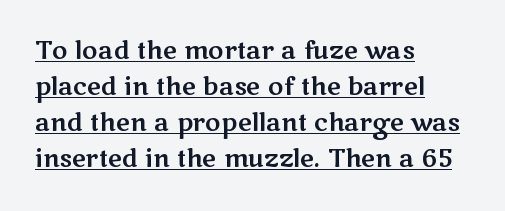
Q: Is the text italic (slanted)? A: No, it is upright.
Q: Is the text underlined? A: Yes.
Q: How is the paragraph aligned? A: Left-aligned.
Q: Is the spacing between letters normal or unusually wide? A: Normal.
Q: Is the spacing between lines tight, normal or loose? A: Normal.
